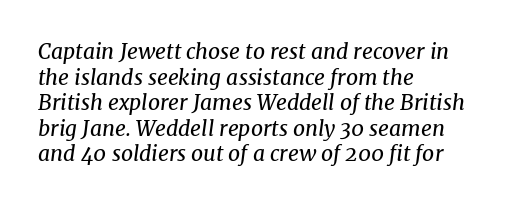
{"italic": "yes", "lean": "right", "slant_degrees": 8, "bold": "no", "underline": "no", "align": "left", "line_spacing_ratio": 1.22, "letter_spacing": "normal", "letter_spacing_em": 0.0, "glyph_px": 21}
